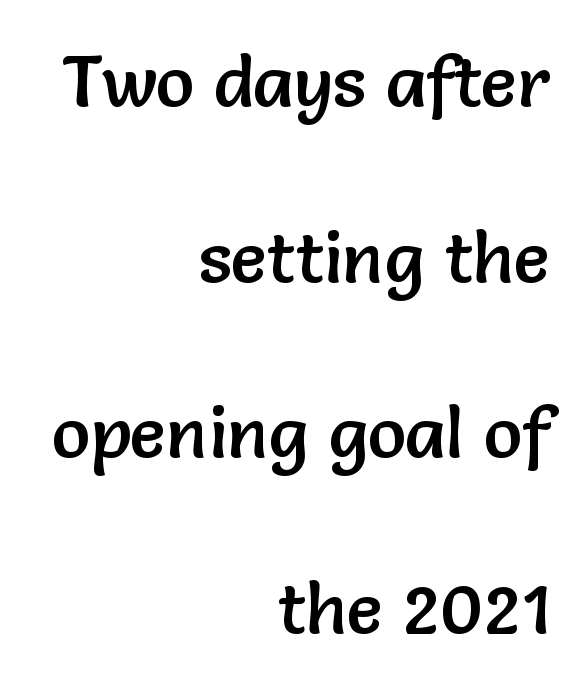
These lines are rendered in a variable-pitch font. Anything drawn beneath the words? Only blank space. The specimen reads as upright at a glance. The lines are spread far apart with generous leading.
